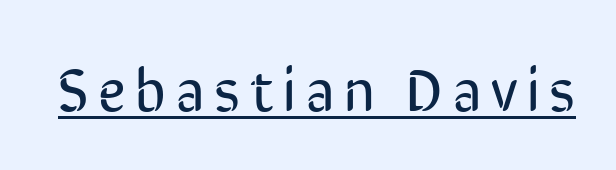
{"serif": "no", "italic": "no", "bold": "no", "weight": "regular", "width": "condensed", "stroke_contrast": "low", "x_height": "medium", "monospaced": "no", "underline": "yes", "glyph_px": 60}
